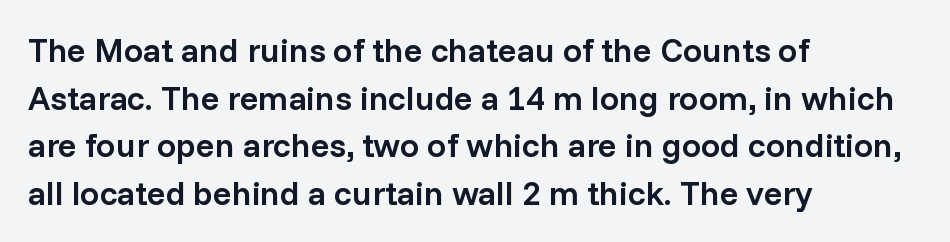
The image shows 34 px semibold sans-serif type, upright; set left-aligned, normal line spacing (1.4x), normal letter spacing, not underlined; low stroke contrast and a medium x-height.
